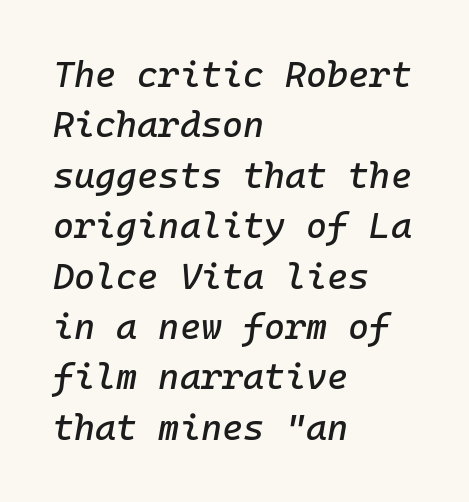
The image shows 36 px text type, italic (leaning right), monospaced; set left-aligned, normal line spacing (1.4x), normal letter spacing, not underlined; low stroke contrast and a medium x-height.
